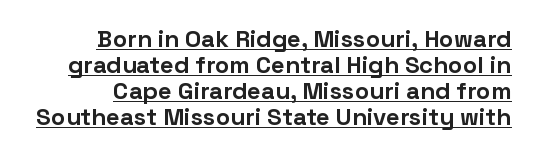
{"italic": "no", "bold": "yes", "underline": "yes", "align": "right", "line_spacing": "tight", "line_spacing_ratio": 1.08, "letter_spacing": "normal", "letter_spacing_em": 0.0, "glyph_px": 24}
